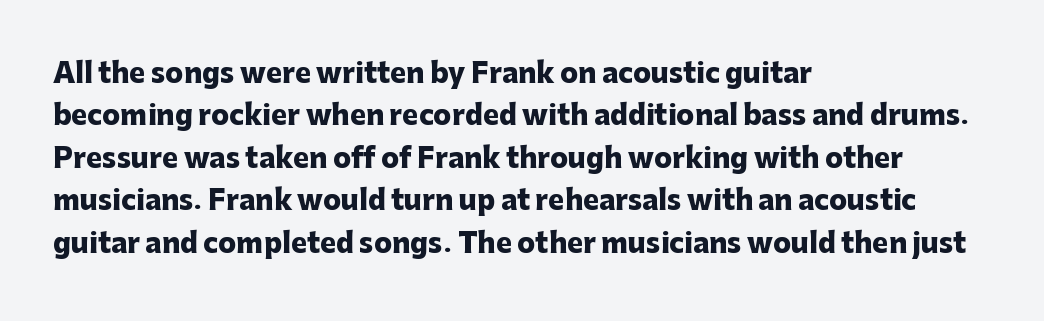
Q: Is the text bold? A: Yes.
Q: Is the text italic (slanted)? A: No, it is upright.
Q: Is the text underlined? A: No.
Q: How is the paragraph aligned? A: Left-aligned.
Q: Is the spacing between letters normal or unusually wide? A: Normal.
Q: Is the spacing between lines tight, normal or loose? A: Normal.
